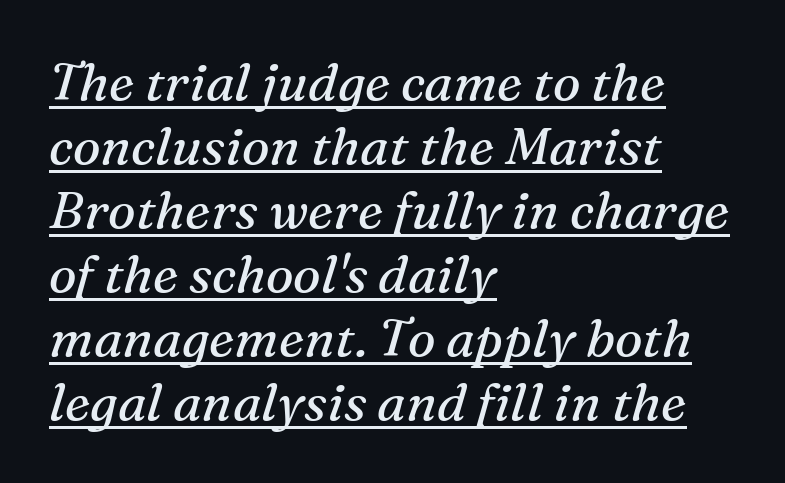
The image shows 52 px regular-weight serif type, italic (leaning right); set left-aligned, line spacing 1.23x, normal letter spacing, underlined; medium stroke contrast and a medium x-height.
